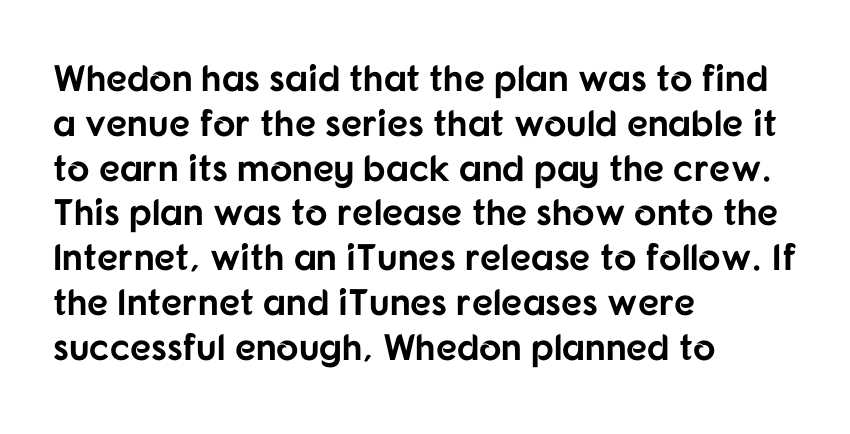
The image shows 37 px bold sans-serif type, upright; set left-aligned, line spacing 1.21x, normal letter spacing, not underlined; low stroke contrast and a medium x-height.
